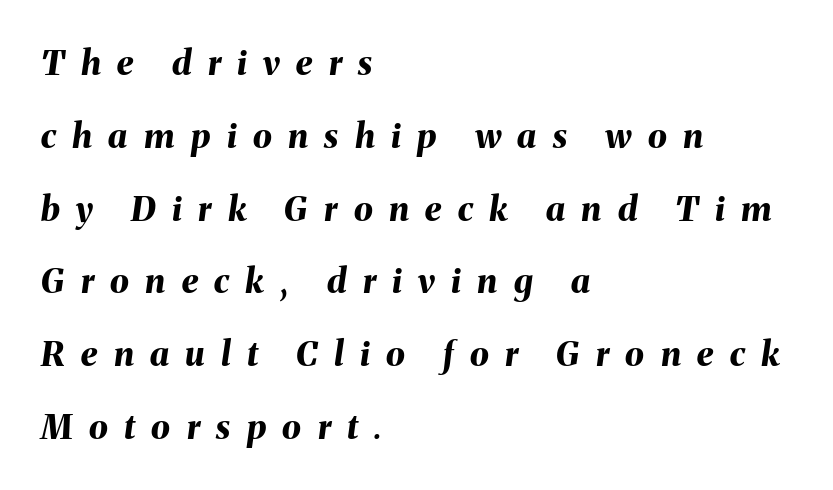
{"italic": "yes", "lean": "right", "slant_degrees": 8, "bold": "yes", "weight": "bold", "width": "normal", "stroke_contrast": "medium", "x_height": "medium", "monospaced": "no", "underline": "no", "align": "left", "line_spacing": "loose", "line_spacing_ratio": 2.14, "letter_spacing": "wide", "letter_spacing_em": 0.48, "glyph_px": 34}
